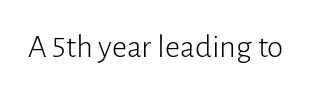
The glyphs in this specimen are sans serif. The cut favours lightness, reaching ordinary text weight at its darkest. Is this a fixed-width face? No — the glyphs have proportional, varying widths. Every stem runs plumb, perpendicular to the baseline. Rule under the text: the space is simply empty.
